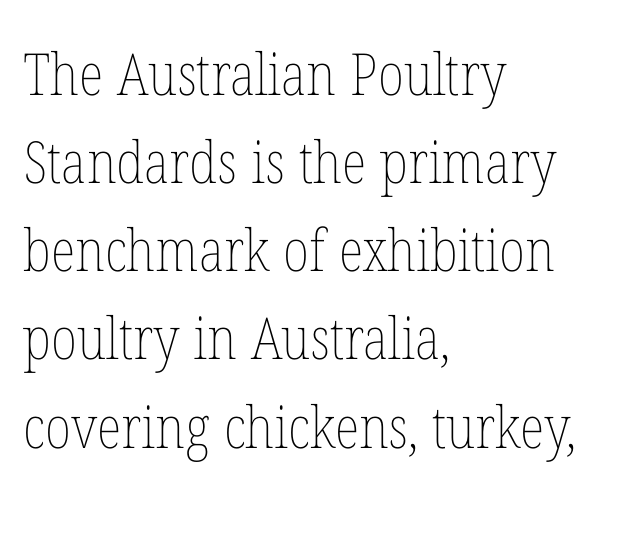
Q: Is the text bold? A: No.
Q: Is the text italic (slanted)? A: No, it is upright.
Q: Is the text underlined? A: No.
Q: How is the paragraph aligned? A: Left-aligned.
Q: Is the spacing between letters normal or unusually wide? A: Normal.
Q: Is the spacing between lines tight, normal or loose? A: Normal.
Q: Width (condensed, normal, or wide)? A: Condensed.
Q: Stroke contrast? A: Low.
Q: x-height? A: Medium.
Q: Monospaced? A: No.
